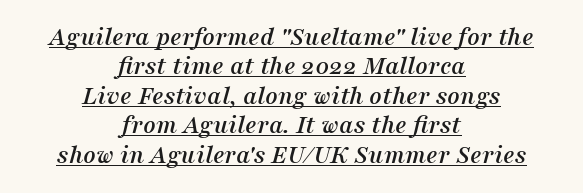
The string is rendered with underlining switched on. The text carries the slant typical of an italic or oblique font. The face used here is rendered with its standard letterfit. The setting favours the middle, as headings and verse often do. These lines huddle together more closely than default settings would place them.
